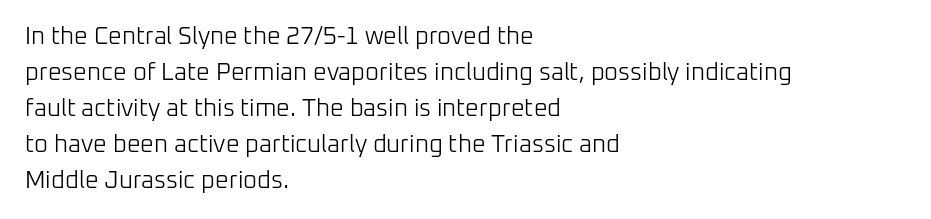
{"italic": "no", "bold": "no", "underline": "no", "align": "left", "line_spacing": "normal", "line_spacing_ratio": 1.5, "letter_spacing": "normal", "letter_spacing_em": 0.0, "glyph_px": 24}
